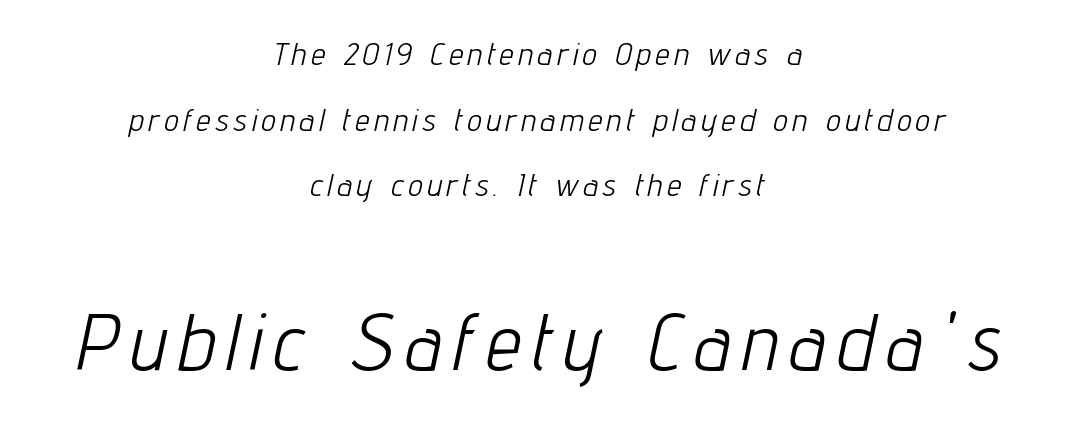
Anything drawn beneath the words? Only blank space. The rag falls on both sides of this text block equally. Honestly, the rows look like they've been pulled way apart. Block two is the big one; block one sits smaller above it. The glyphs look as if they've been sheared to an angle.
